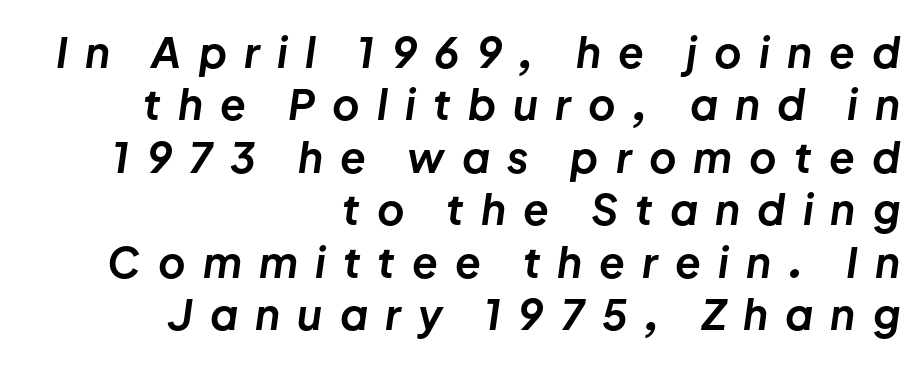
{"italic": "yes", "lean": "right", "slant_degrees": 8, "bold": "yes", "weight": "bold", "width": "normal", "stroke_contrast": "low", "x_height": "medium", "monospaced": "no", "underline": "no", "align": "right", "line_spacing": "normal", "line_spacing_ratio": 1.25, "letter_spacing": "wide", "letter_spacing_em": 0.41, "glyph_px": 42}
